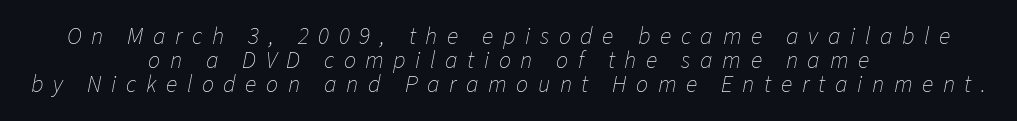
Vertical spacing — tight. These lines are centered, leaving both edges ragged. Observe the lean: these are italic letterforms. No chunkiness to these letters — they're not bold. Tracking here is generous; glyphs stand well apart from one another.
